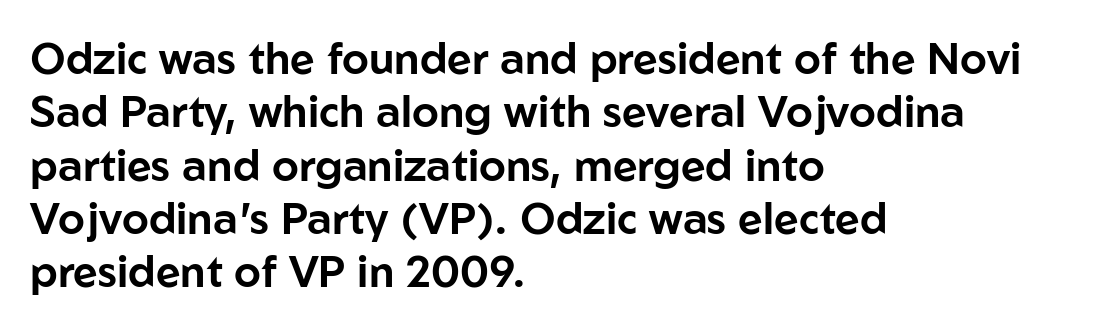
The specimen omits any rule beneath the text block's lines. Compared with a centered layout, this one pins lines to the left instead. No extra tracking has been applied to these lines. In terms of posture, this sample is upright. Is this a fixed-width face? No — the glyphs have proportional, varying widths. The characters display no serif detailing; their extremities are plain.
